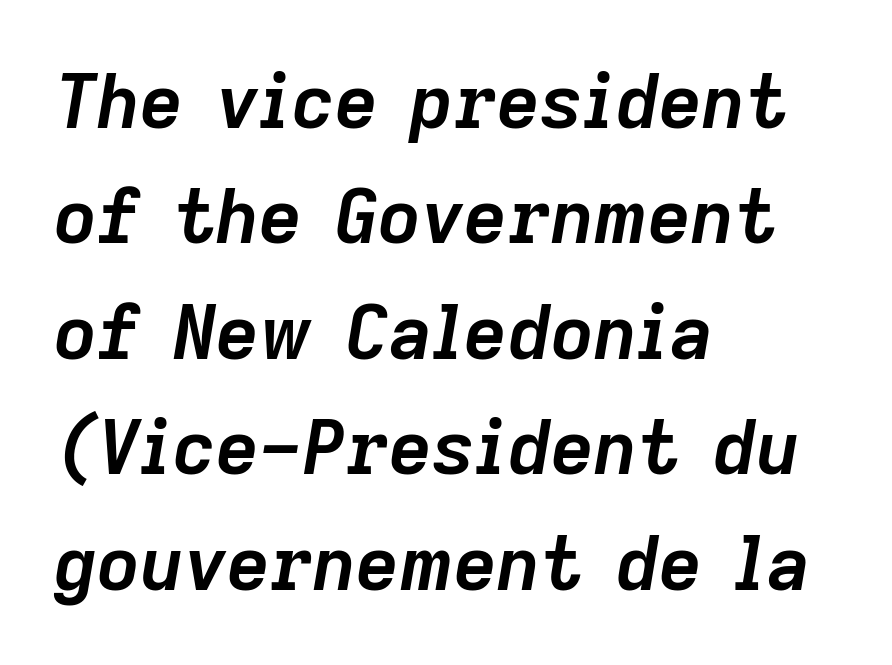
Its strokes are broad and dark, the hallmark of bold type. Line beginnings align vertically; line endings do not. It's the slanting kind of type. Line spacing here is normal. The letters advance in unequal steps, a hallmark of proportional type. Words float on clear page, feet unadorned.
